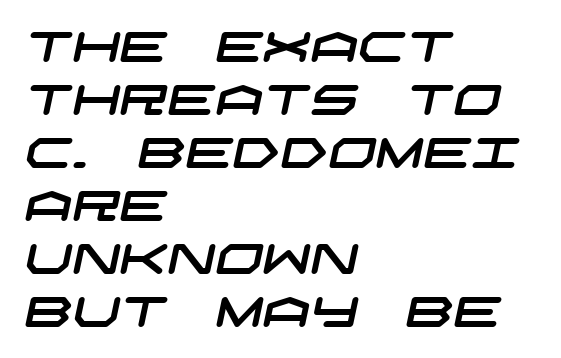
Q: Is the typeface a serif or a sans-serif typeface? A: Sans-serif.
Q: Is the text underlined? A: No.
Q: How is the paragraph aligned? A: Left-aligned.
Q: Is the spacing between letters normal or unusually wide? A: Normal.
Q: Is the spacing between lines tight, normal or loose? A: Normal.
Q: Width (condensed, normal, or wide)? A: Wide.
Q: Stroke contrast? A: Low.
Q: x-height? A: Large.
